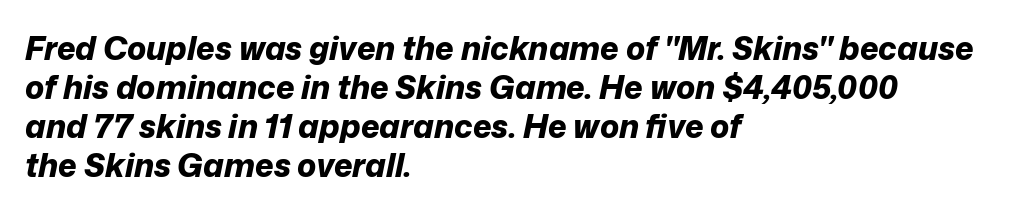
The image shows 32 px bold type, italic (leaning right); set left-aligned, line spacing 1.22x, normal letter spacing, not underlined; low stroke contrast and a medium x-height.
